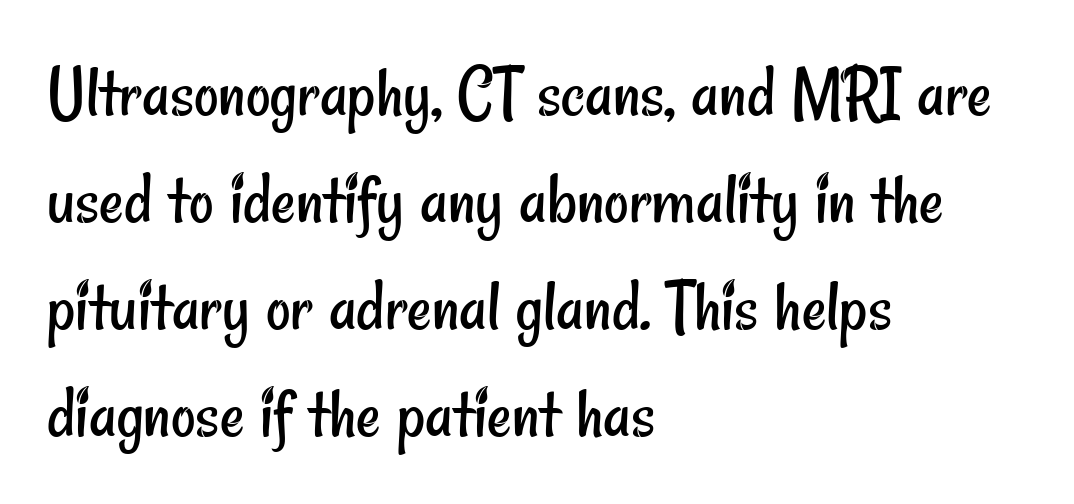
Q: Is the text bold? A: No.
Q: Is the typeface a serif or a sans-serif typeface? A: Sans-serif.
Q: Is the text underlined? A: No.
Q: How is the paragraph aligned? A: Left-aligned.
Q: Is the spacing between letters normal or unusually wide? A: Normal.
Q: Is the spacing between lines tight, normal or loose? A: Normal.
Q: Width (condensed, normal, or wide)? A: Condensed.
Q: Stroke contrast? A: Low.
Q: x-height? A: Small.
Q: Monospaced? A: No.
